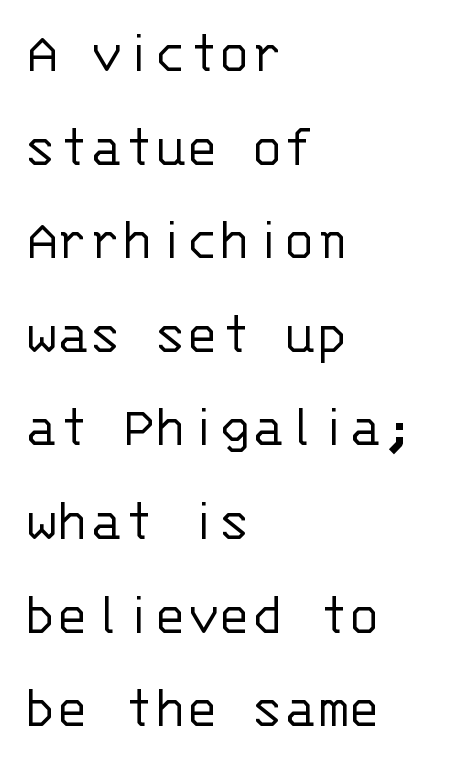
{"serif": "no", "italic": "no", "bold": "no", "weight": "light", "width": "normal", "stroke_contrast": "low", "x_height": "large", "monospaced": "yes", "underline": "no", "align": "left", "line_spacing": "normal", "line_spacing_ratio": 1.56, "letter_spacing": "normal", "letter_spacing_em": 0.0, "glyph_px": 60}
